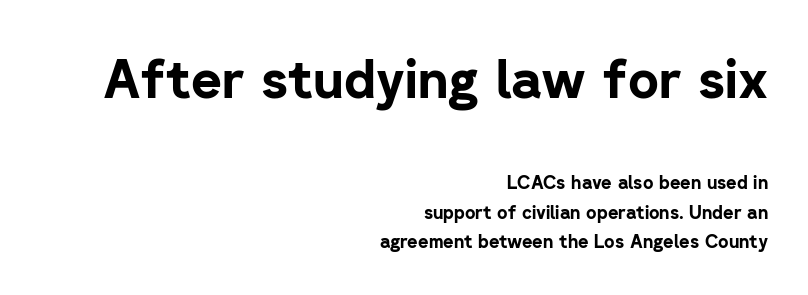
{"serif": "no", "italic": "no", "bold": "yes", "weight": "bold", "width": "normal", "stroke_contrast": "low", "x_height": "medium", "monospaced": "no", "underline": "no", "align": "right", "line_spacing": "normal", "line_spacing_ratio": 1.64, "letter_spacing": "normal", "letter_spacing_em": 0.0, "larger_block": "first", "size_ratio": 2.94, "glyph_px": 53}
